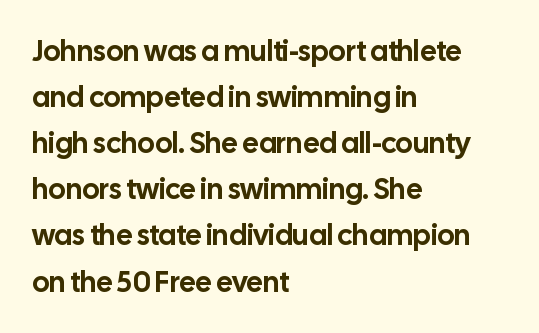
The image shows 29 px sans-serif type, upright; set left-aligned, normal line spacing (1.59x), normal letter spacing, not underlined; low stroke contrast and a medium x-height.
